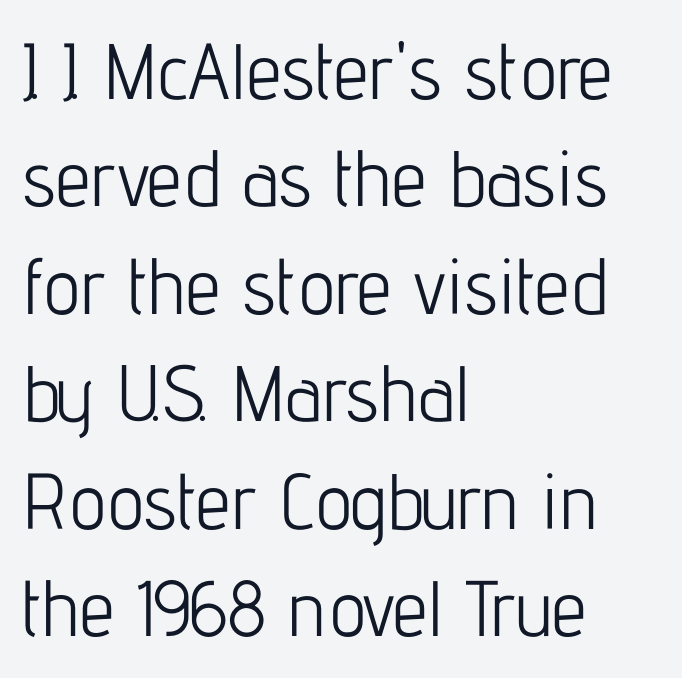
The image shows 79 px light, condensed sans-serif type, upright; set left-aligned, normal line spacing (1.36x), normal letter spacing, not underlined; low stroke contrast and a medium x-height.
